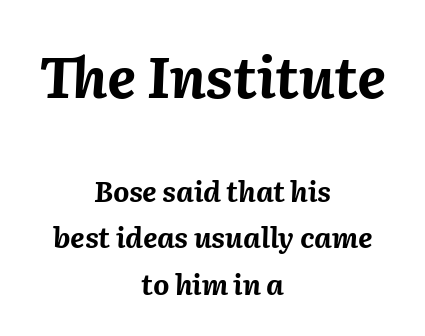
Q: Is the text bold? A: Yes.
Q: Is the text italic (slanted)? A: Yes, it leans right by about 2 degrees.
Q: Is the text underlined? A: No.
Q: How is the paragraph aligned? A: Centered.
Q: Is the spacing between letters normal or unusually wide? A: Normal.
Q: Is the spacing between lines tight, normal or loose? A: Normal.
Q: Which block of text is set in a larger size, the first (top) or the second (bottom)? A: The first (top) one.
Q: Width (condensed, normal, or wide)? A: Normal.
Q: Stroke contrast? A: Medium.
Q: x-height? A: Medium.
Q: Monospaced? A: No.
